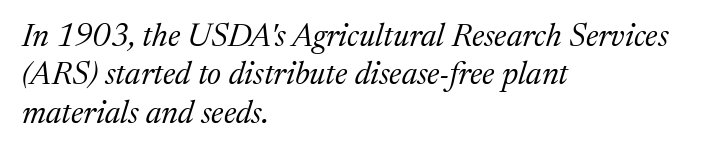
{"serif": "yes", "italic": "yes", "lean": "right", "slant_degrees": 17, "bold": "no", "weight": "regular", "width": "normal", "stroke_contrast": "medium", "x_height": "medium", "monospaced": "no", "underline": "no", "align": "left", "line_spacing_ratio": 1.2, "letter_spacing": "normal", "letter_spacing_em": 0.0, "glyph_px": 32}
